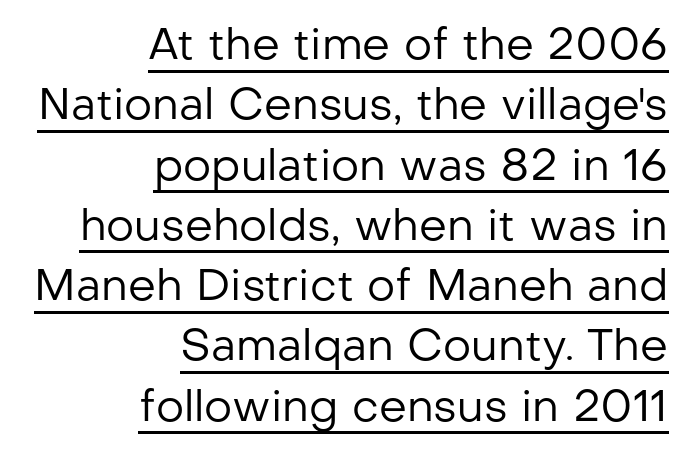
The image shows 44 px regular-weight sans-serif type, upright; set right-aligned, normal line spacing (1.37x), normal letter spacing, underlined; low stroke contrast and a medium x-height.
